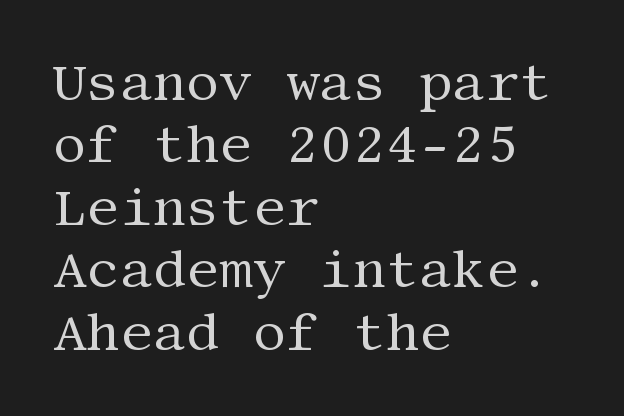
{"serif": "yes", "italic": "no", "bold": "no", "weight": "regular", "width": "normal", "stroke_contrast": "medium", "x_height": "large", "underline": "no", "align": "left", "line_spacing_ratio": 1.2, "letter_spacing": "normal", "letter_spacing_em": 0.0, "glyph_px": 52}
